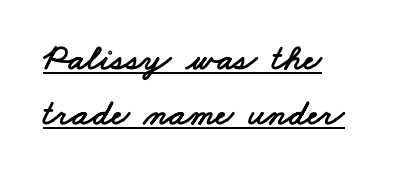
The image shows 37 px wide sans-serif type; set normal line spacing (1.5x), normal letter spacing, underlined; low stroke contrast and a small x-height.
